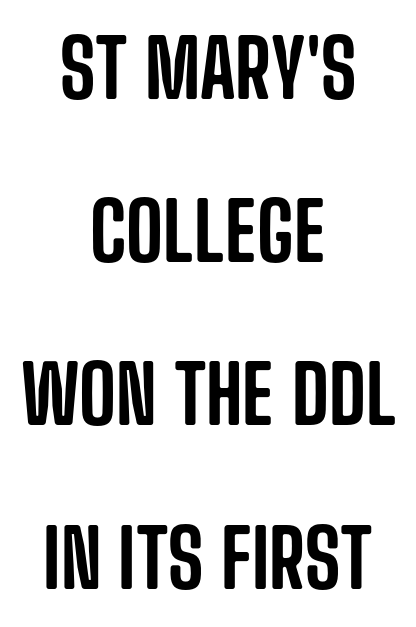
Q: Is the text italic (slanted)? A: No, it is upright.
Q: Is the typeface a serif or a sans-serif typeface? A: Sans-serif.
Q: Is the text underlined? A: No.
Q: How is the paragraph aligned? A: Centered.
Q: Is the spacing between letters normal or unusually wide? A: Normal.
Q: Is the spacing between lines tight, normal or loose? A: Loose.
Q: Width (condensed, normal, or wide)? A: Condensed.
Q: Stroke contrast? A: Low.
Q: x-height? A: Large.
Q: Monospaced? A: No.
